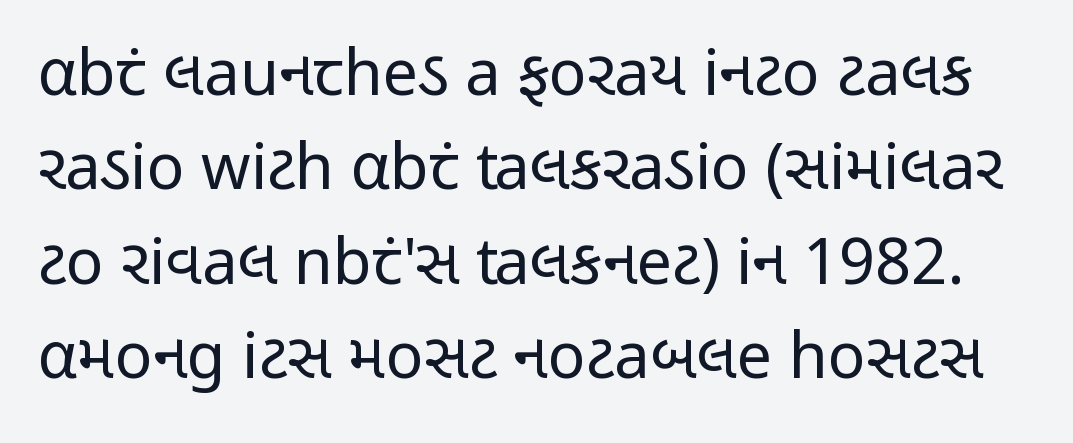
Q: Is the text bold? A: No.
Q: Is the text italic (slanted)? A: No, it is upright.
Q: Is the typeface a serif or a sans-serif typeface? A: Sans-serif.
Q: Is the text underlined? A: No.
Q: Is the spacing between letters normal or unusually wide? A: Normal.
Q: Is the spacing between lines tight, normal or loose? A: Normal.
Q: Width (condensed, normal, or wide)? A: Condensed.
Q: Stroke contrast? A: Low.
Q: x-height? A: Medium.
Q: Monospaced? A: No.
